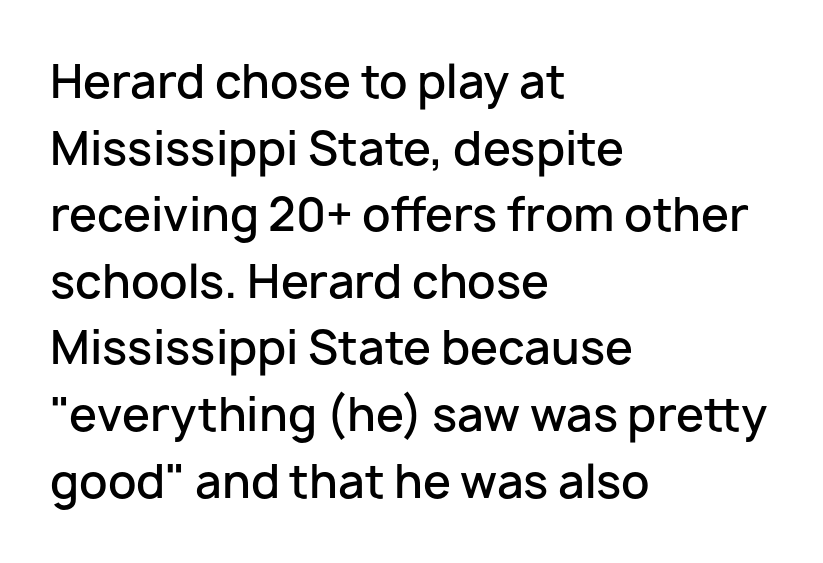
{"serif": "no", "italic": "no", "bold": "semi", "weight": "semibold", "width": "normal", "stroke_contrast": "low", "x_height": "medium", "monospaced": "no", "underline": "no", "align": "left", "line_spacing": "normal", "line_spacing_ratio": 1.48, "letter_spacing": "normal", "letter_spacing_em": 0.0, "glyph_px": 45}
